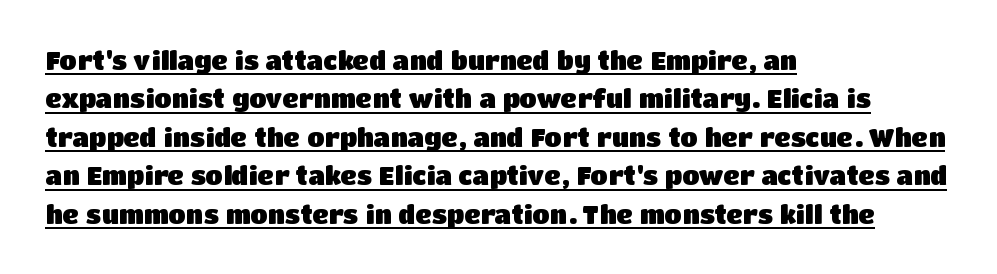
This is underlined copy, the kind a proofreader might mark for attention. Is the letter spacing exaggerated? No — it looks like the ordinary default. This is the regular roman posture of the typeface. Regular leading.
